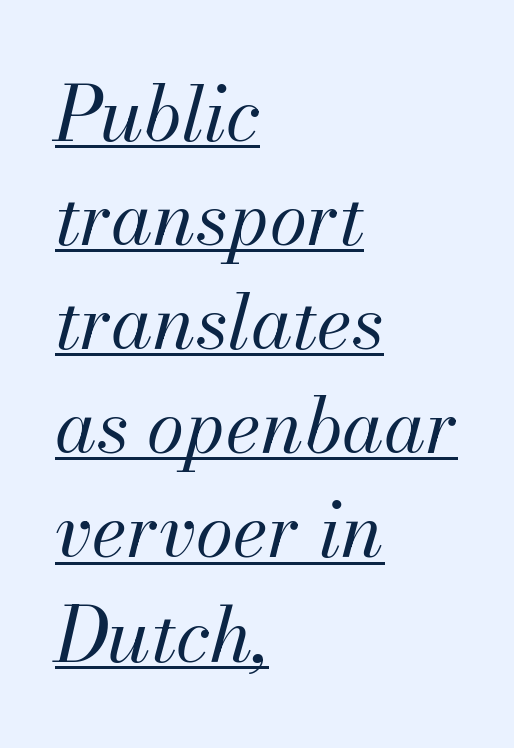
{"italic": "yes", "lean": "right", "slant_degrees": 13, "bold": "no", "weight": "regular", "width": "normal", "stroke_contrast": "medium", "x_height": "small", "monospaced": "no", "underline": "yes", "align": "left", "line_spacing": "normal", "line_spacing_ratio": 1.37, "letter_spacing": "normal", "letter_spacing_em": 0.0, "glyph_px": 76}
